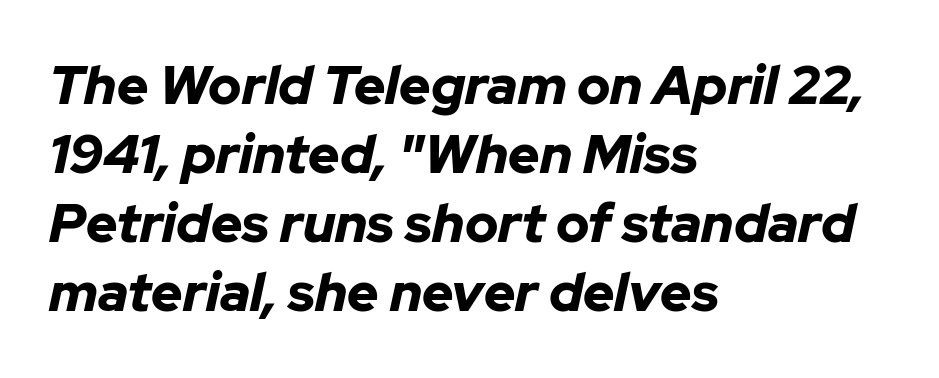
{"italic": "yes", "lean": "right", "slant_degrees": 12, "bold": "yes", "weight": "bold", "width": "normal", "stroke_contrast": "low", "x_height": "medium", "monospaced": "no", "underline": "no", "align": "left", "line_spacing": "normal", "line_spacing_ratio": 1.28, "letter_spacing": "normal", "letter_spacing_em": 0.0, "glyph_px": 54}
